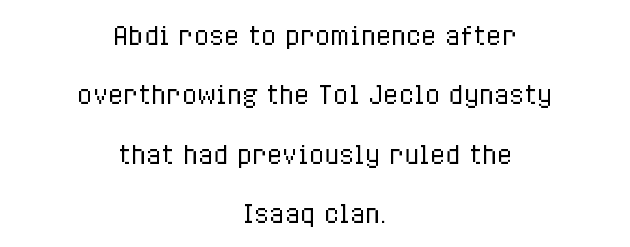
Q: Is the text bold? A: No.
Q: Is the text italic (slanted)? A: No, it is upright.
Q: Is the text underlined? A: No.
Q: How is the paragraph aligned? A: Centered.
Q: Is the spacing between letters normal or unusually wide? A: Normal.
Q: Is the spacing between lines tight, normal or loose? A: Loose.
